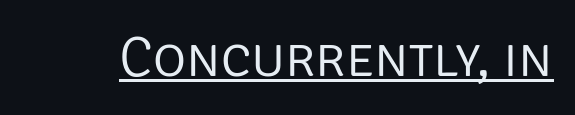
Stroke mass is kept to a normal reading level or below. These lines are rendered in a variable-pitch font. What stands out about the letter spacing? Nothing — it is the standard amount. Letterform terminals end flat and unadorned throughout the passage. The typography opts for an upright posture over an oblique one. Students, observe the line beneath the letters — that is underlining.
